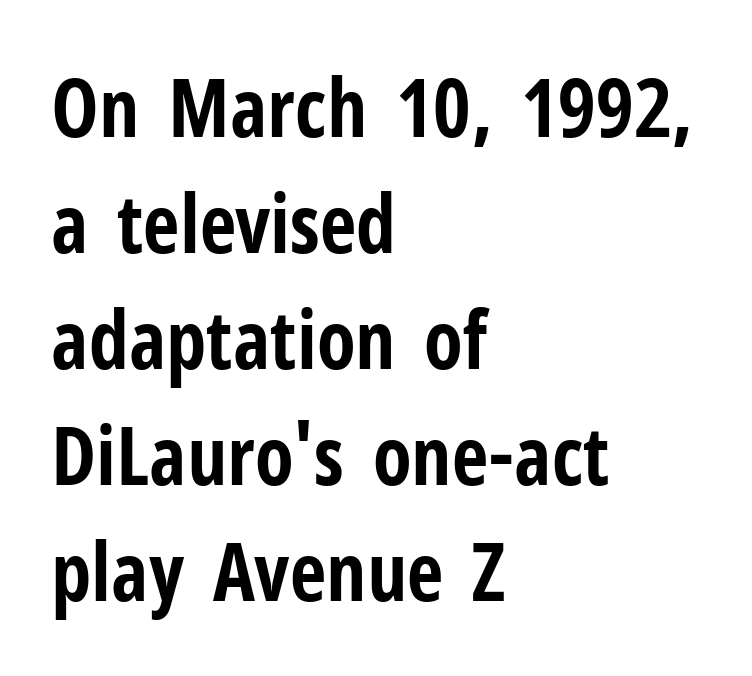
{"serif": "no", "italic": "no", "bold": "yes", "weight": "bold", "width": "condensed", "stroke_contrast": "low", "x_height": "medium", "monospaced": "no", "underline": "no", "align": "left", "line_spacing": "normal", "line_spacing_ratio": 1.45, "letter_spacing": "normal", "letter_spacing_em": 0.0, "glyph_px": 80}
